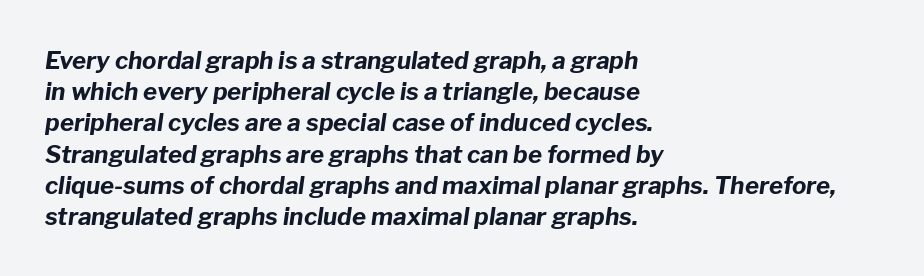
The image shows 24 px bold type, italic (leaning right); set left-aligned, normal line spacing (1.3x), normal letter spacing, not underlined.
